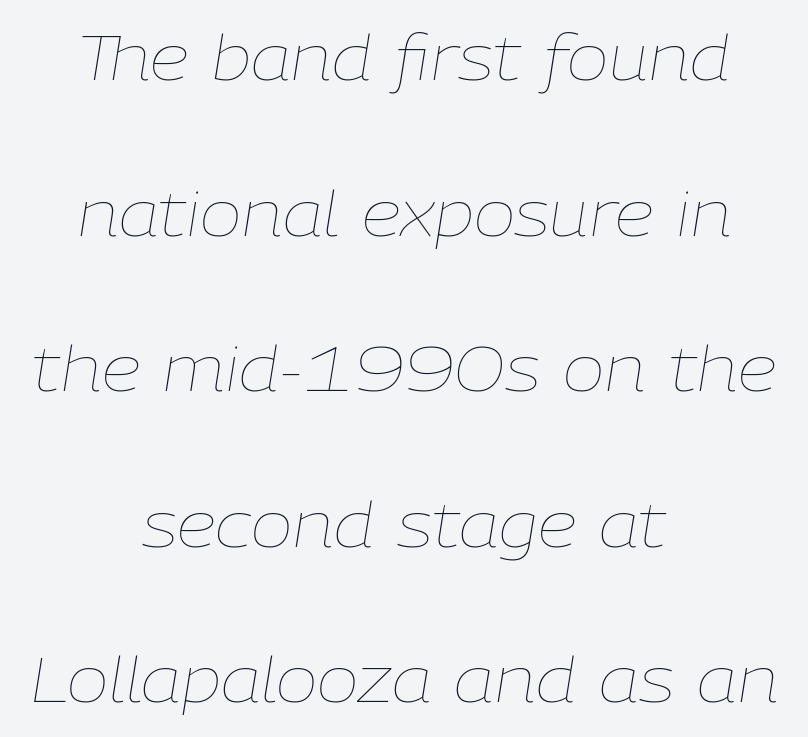
Q: Is the text bold? A: No.
Q: Is the text italic (slanted)? A: Yes, it leans right by about 9 degrees.
Q: Is the text underlined? A: No.
Q: How is the paragraph aligned? A: Centered.
Q: Is the spacing between letters normal or unusually wide? A: Normal.
Q: Is the spacing between lines tight, normal or loose? A: Loose.
Q: Width (condensed, normal, or wide)? A: Normal.
Q: Stroke contrast? A: Low.
Q: x-height? A: Medium.
Q: Monospaced? A: No.
